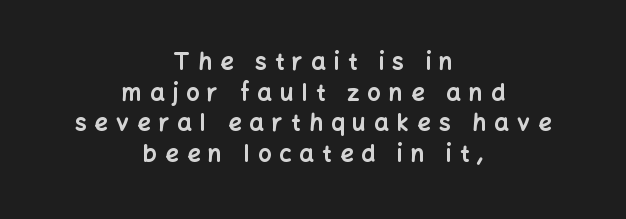
{"italic": "no", "bold": "yes", "underline": "no", "align": "center", "line_spacing": "normal", "line_spacing_ratio": 1.33, "letter_spacing": "wide", "letter_spacing_em": 0.36, "glyph_px": 23}
